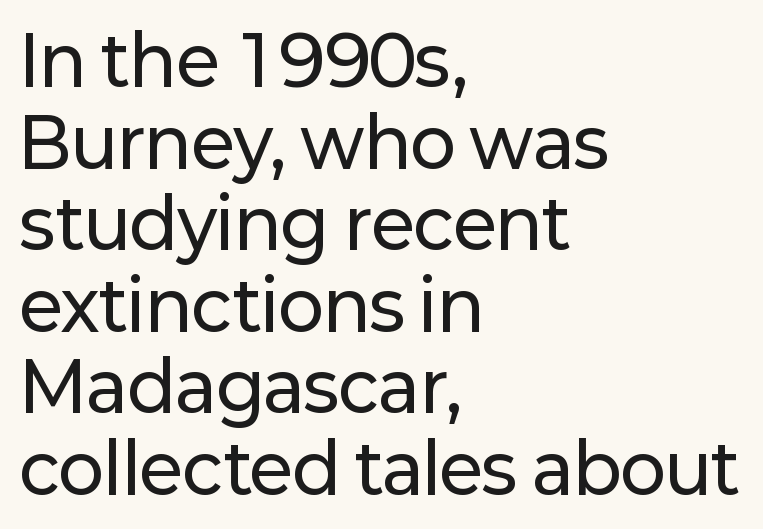
Q: Is the text italic (slanted)? A: No, it is upright.
Q: Is the typeface a serif or a sans-serif typeface? A: Sans-serif.
Q: Is the text underlined? A: No.
Q: How is the paragraph aligned? A: Left-aligned.
Q: Is the spacing between letters normal or unusually wide? A: Normal.
Q: Width (condensed, normal, or wide)? A: Normal.
Q: Stroke contrast? A: Low.
Q: x-height? A: Medium.
Q: Monospaced? A: No.
